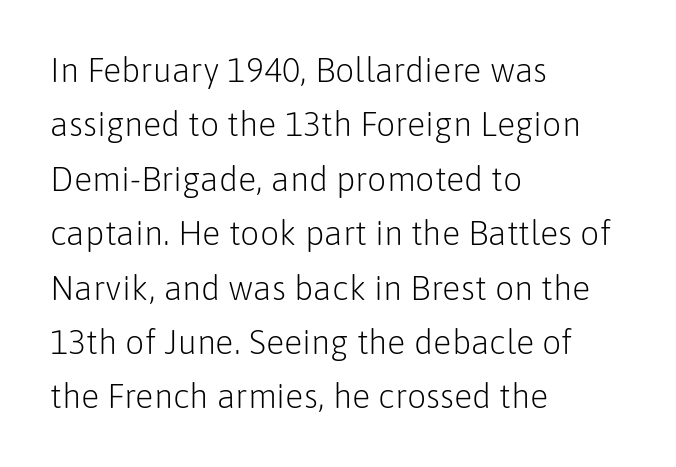
Q: Is the text bold? A: No.
Q: Is the text italic (slanted)? A: No, it is upright.
Q: Is the typeface a serif or a sans-serif typeface? A: Sans-serif.
Q: Is the text underlined? A: No.
Q: How is the paragraph aligned? A: Left-aligned.
Q: Is the spacing between letters normal or unusually wide? A: Normal.
Q: Is the spacing between lines tight, normal or loose? A: Normal.
Q: Width (condensed, normal, or wide)? A: Normal.
Q: Stroke contrast? A: Low.
Q: x-height? A: Medium.
Q: Monospaced? A: No.
